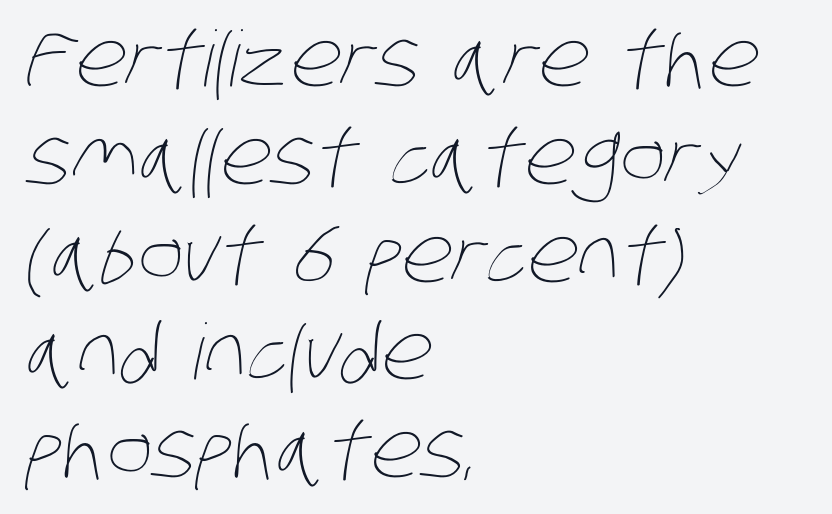
The type is set solid horizontally, with unmodified tracking. Stems here are at most as thick as an everyday book face. Looks like regular typesetting: each glyph gets only the width it needs. Is the block centered? No — it sits flush against the left margin.
